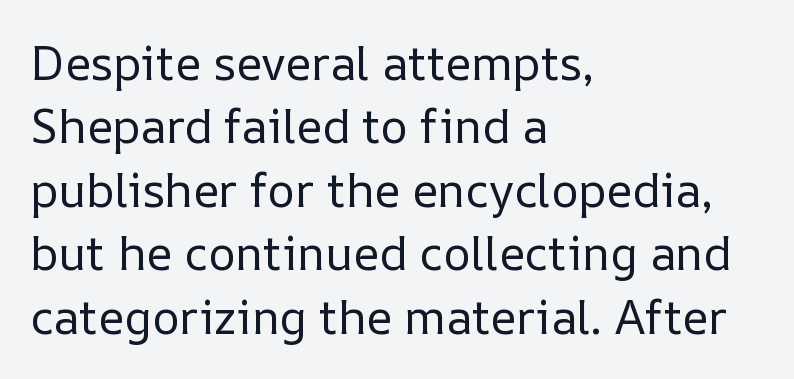
The image shows 47 px regular-weight type, upright; set left-aligned, normal line spacing (1.35x), normal letter spacing, not underlined; low stroke contrast and a medium x-height.
